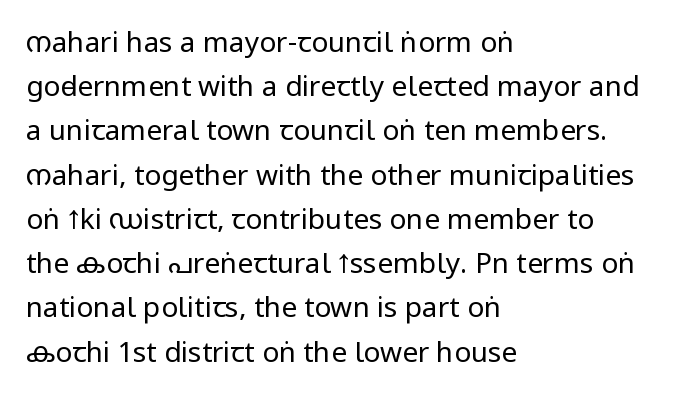
Q: Is the text bold? A: No.
Q: Is the text italic (slanted)? A: No, it is upright.
Q: Is the typeface a serif or a sans-serif typeface? A: Sans-serif.
Q: Is the text underlined? A: No.
Q: How is the paragraph aligned? A: Left-aligned.
Q: Is the spacing between letters normal or unusually wide? A: Normal.
Q: Is the spacing between lines tight, normal or loose? A: Normal.
Q: Width (condensed, normal, or wide)? A: Condensed.
Q: Stroke contrast? A: Low.
Q: x-height? A: Large.
Q: Monospaced? A: No.
